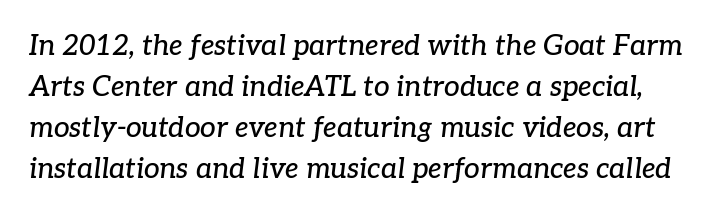
Think of a printed novel: that variable character pitch is what you see here. Notice how the stems are inclined rather than vertical — that's the hallmark of italics. How are the letters spaced? Ordinarily, with no added tracking. Is there much room between lines? A standard amount, neither cramped nor airy.
